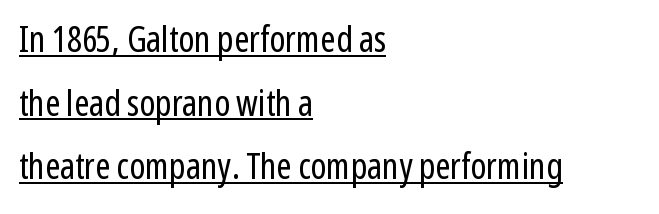
Q: Is the text bold? A: No.
Q: Is the text italic (slanted)? A: No, it is upright.
Q: Is the typeface a serif or a sans-serif typeface? A: Sans-serif.
Q: Is the text underlined? A: Yes.
Q: How is the paragraph aligned? A: Left-aligned.
Q: Is the spacing between letters normal or unusually wide? A: Normal.
Q: Width (condensed, normal, or wide)? A: Condensed.
Q: Stroke contrast? A: Low.
Q: x-height? A: Medium.
Q: Monospaced? A: No.
